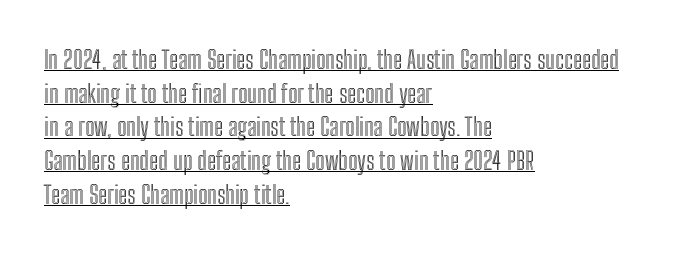
Q: Is the text italic (slanted)? A: No, it is upright.
Q: Is the text underlined? A: Yes.
Q: How is the paragraph aligned? A: Left-aligned.
Q: Is the spacing between letters normal or unusually wide? A: Normal.
Q: Is the spacing between lines tight, normal or loose? A: Normal.
